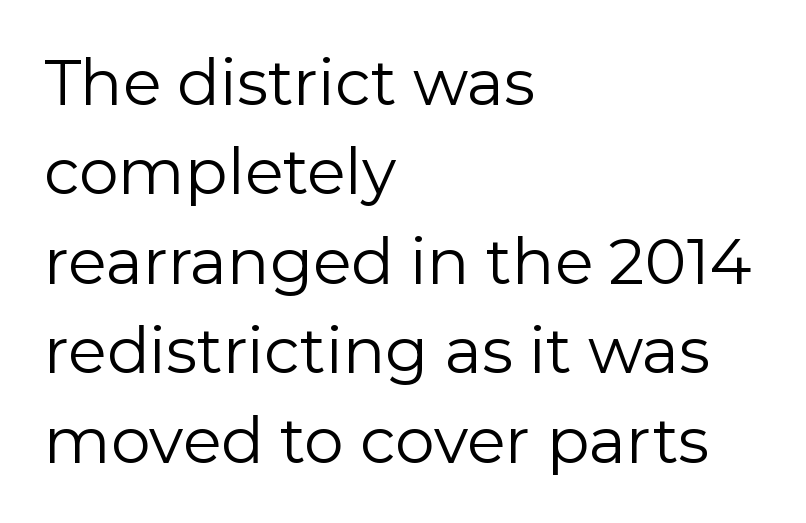
Q: Is the text bold? A: No.
Q: Is the text italic (slanted)? A: No, it is upright.
Q: Is the typeface a serif or a sans-serif typeface? A: Sans-serif.
Q: Is the text underlined? A: No.
Q: How is the paragraph aligned? A: Left-aligned.
Q: Is the spacing between letters normal or unusually wide? A: Normal.
Q: Is the spacing between lines tight, normal or loose? A: Normal.
Q: Width (condensed, normal, or wide)? A: Normal.
Q: Stroke contrast? A: Low.
Q: x-height? A: Medium.
Q: Monospaced? A: No.
